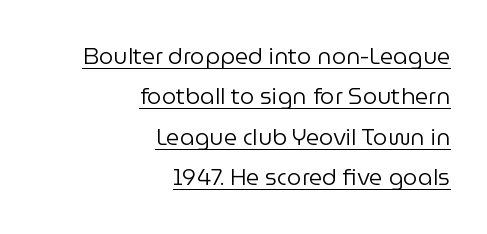
The letters stand upright; this is a roman face. Visually the block forms a straight wall on the right and a jagged coastline on the left. No chunkiness to these letters — they're not bold. The face used here appears with an underline applied.
